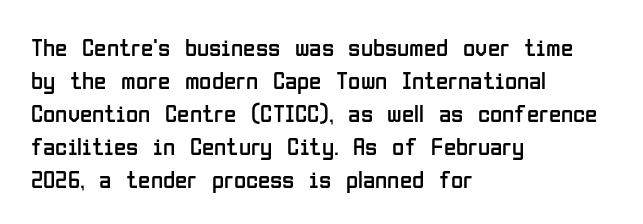
The image shows 25 px text type, upright; set left-aligned, normal line spacing (1.32x), normal letter spacing, not underlined.
